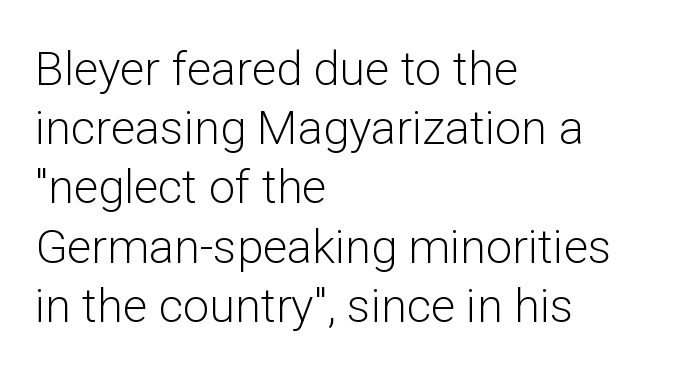
{"serif": "no", "italic": "no", "bold": "no", "weight": "light", "width": "normal", "stroke_contrast": "low", "x_height": "medium", "monospaced": "no", "underline": "no", "align": "left", "line_spacing": "normal", "line_spacing_ratio": 1.26, "letter_spacing": "normal", "letter_spacing_em": 0.0, "glyph_px": 47}
